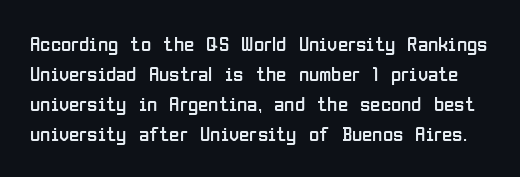
Characters follow at the spacing the type designer built in. A bare baseline throughout the passage. Quick note: not italic, upright. The block of text has a typical density, with ordinary space between rows.
